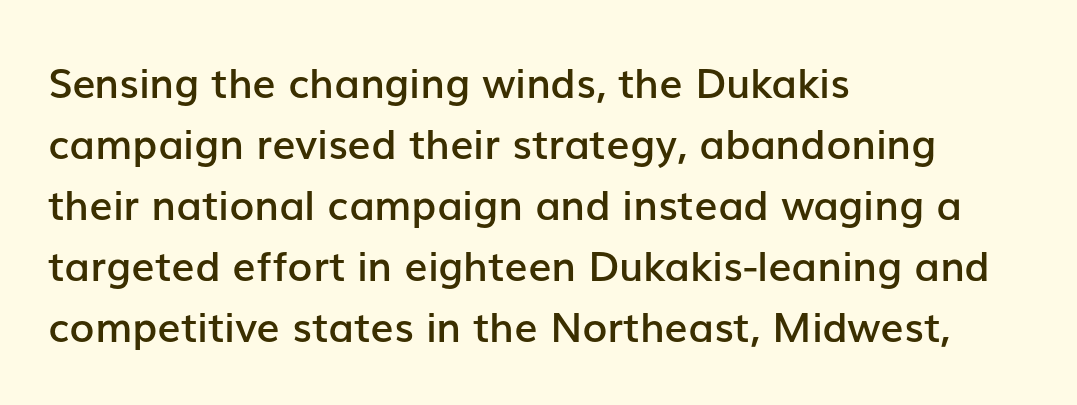
The image shows 41 px semibold sans-serif type, upright; set left-aligned, normal line spacing (1.49x), normal letter spacing, not underlined; low stroke contrast and a medium x-height.
